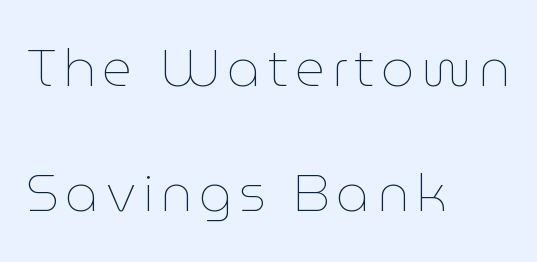
How would I describe the line gaps? Wide and relaxed. Think standard paragraph weight, or any step lighter than that. This rendering features lettering with no underline. Do the characters align in a grid? No, the font is proportional. A classic flush-left, rag-right setting is used for this passage.
